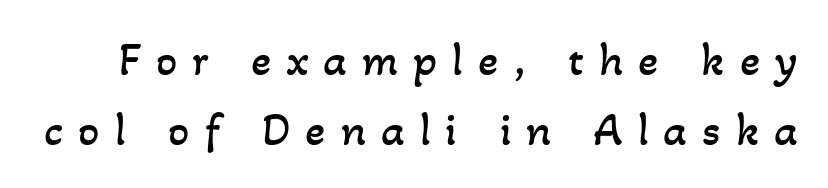
The image shows 47 px regular-weight type; set normal line spacing (1.49x), unusually wide letter spacing (+0.32 em), not underlined; low stroke contrast and a small x-height.
